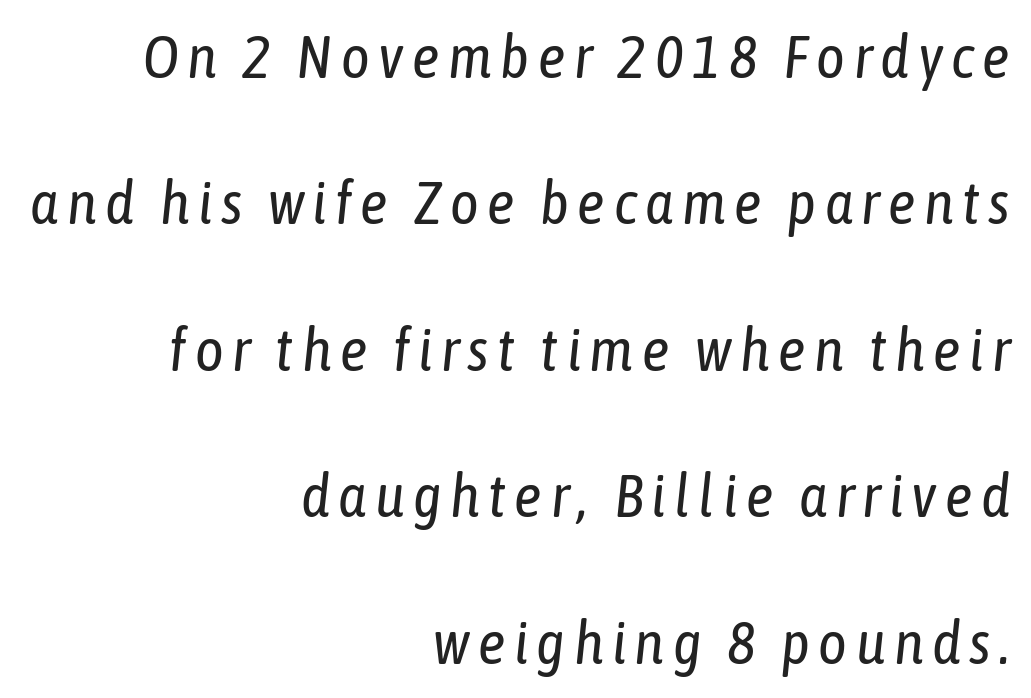
{"italic": "yes", "lean": "right", "slant_degrees": 6, "bold": "no", "weight": "regular", "width": "condensed", "stroke_contrast": "low", "x_height": "medium", "monospaced": "no", "underline": "no", "align": "right", "line_spacing": "loose", "line_spacing_ratio": 2.4, "glyph_px": 61}
